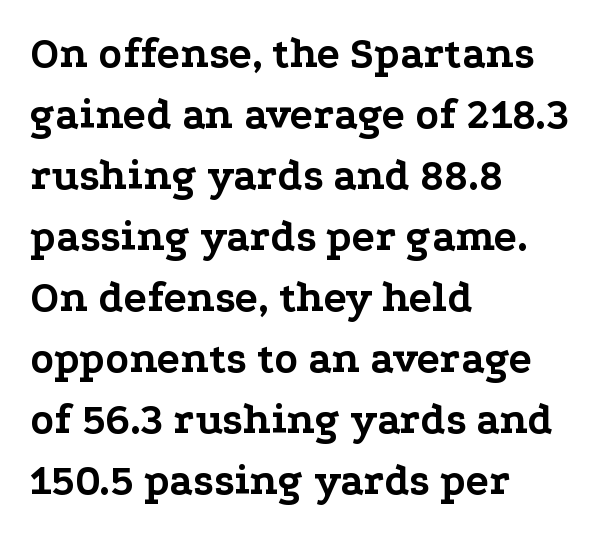
The image shows 43 px bold, wide serif type, upright; set left-aligned, normal line spacing (1.42x), normal letter spacing, not underlined; low stroke contrast and a medium x-height.
